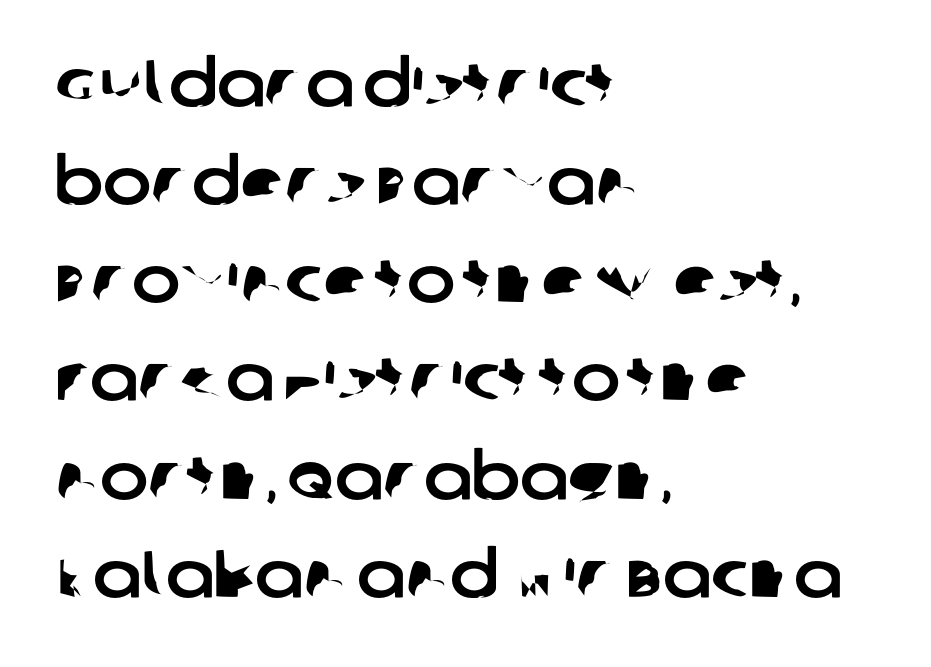
{"serif": "no", "width": "normal", "stroke_contrast": "low", "x_height": "large", "monospaced": "no", "underline": "no", "align": "left", "line_spacing": "normal", "line_spacing_ratio": 1.51, "letter_spacing": "normal", "letter_spacing_em": 0.0, "glyph_px": 65}
